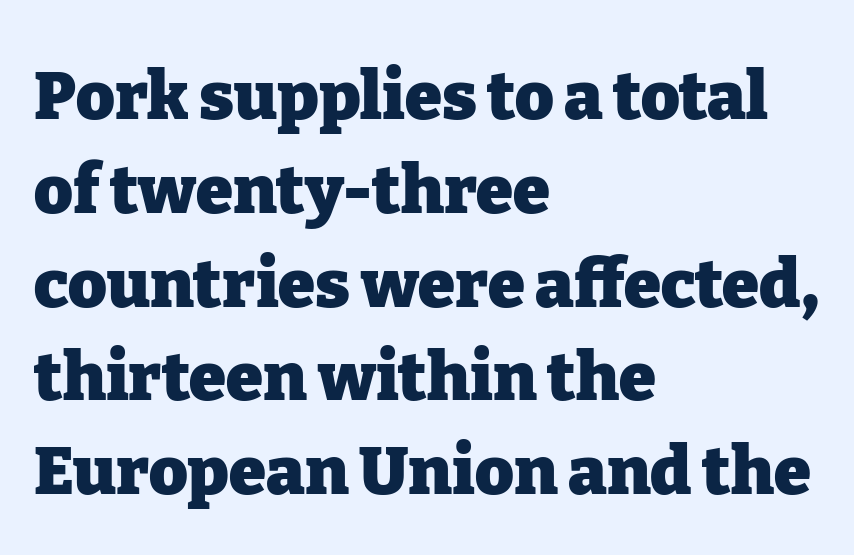
Q: Is the text bold? A: Yes.
Q: Is the text italic (slanted)? A: No, it is upright.
Q: Is the typeface a serif or a sans-serif typeface? A: Serif.
Q: Is the text underlined? A: No.
Q: How is the paragraph aligned? A: Left-aligned.
Q: Is the spacing between letters normal or unusually wide? A: Normal.
Q: Is the spacing between lines tight, normal or loose? A: Normal.
Q: Width (condensed, normal, or wide)? A: Normal.
Q: Stroke contrast? A: Low.
Q: x-height? A: Medium.
Q: Monospaced? A: No.
